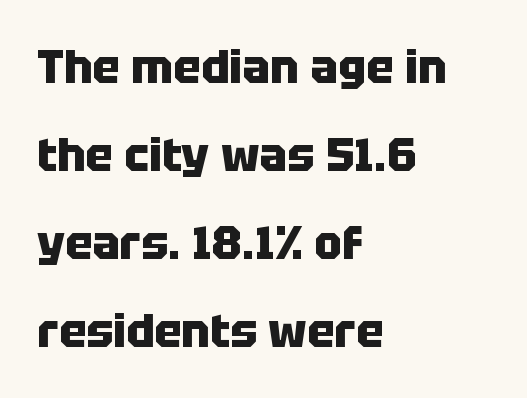
{"serif": "no", "italic": "no", "bold": "yes", "weight": "heavy", "width": "normal", "stroke_contrast": "low", "x_height": "large", "monospaced": "no", "underline": "no", "align": "left", "line_spacing": "loose", "line_spacing_ratio": 1.91, "letter_spacing": "normal", "letter_spacing_em": 0.0, "glyph_px": 46}
